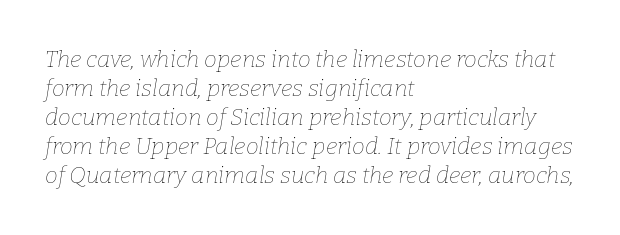
The image shows 23 px text type, italic (leaning right); set left-aligned, normal line spacing (1.26x), normal letter spacing, not underlined.
